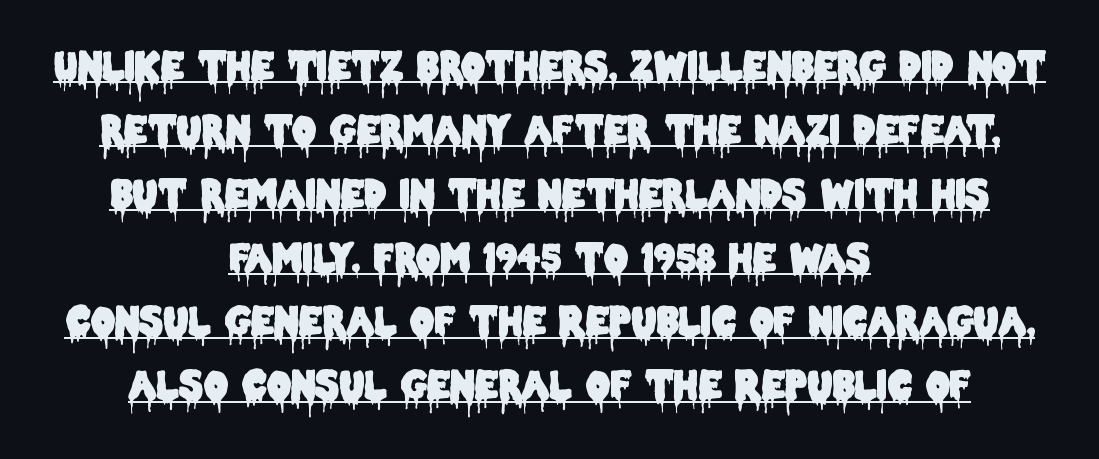
One-word summary of the alignment: center. In terms of letterspacing, this is plain default setting. Students, observe the line beneath the letters — that is underlining. The lettering stays uniformly vertical, giving the passage a roman look. These lines are rendered in a variable-pitch font. The rendering shows plain stroke endings on the letterforms — a sans-serif design.
